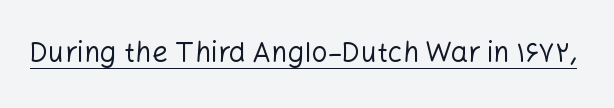
The image shows 28 px regular-weight sans-serif type, upright; set normal letter spacing, underlined; low stroke contrast and a medium x-height.
